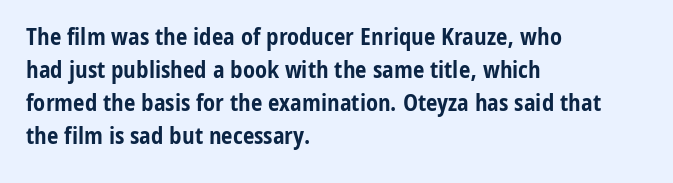
The gaps between neighbouring characters are ordinary and unremarkable. A dark, heavy texture on the line: the type is bold. Leftover space on each line is placed entirely after the last word. Reading down the column, the eye jumps a familiar distance to each next line. This is the regular roman posture of the typeface.
